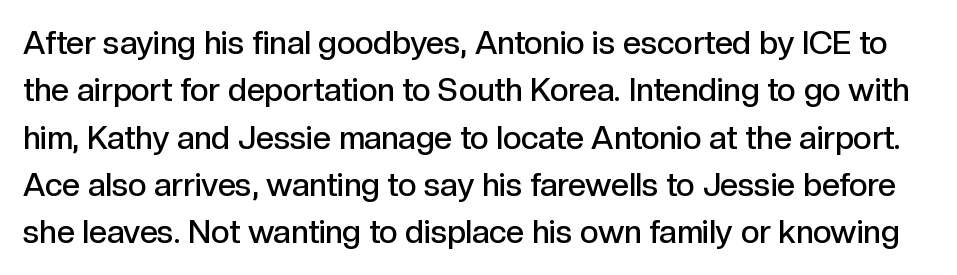
The image shows 32 px semibold sans-serif type, upright; set normal line spacing (1.48x), normal letter spacing, not underlined; a medium x-height.
